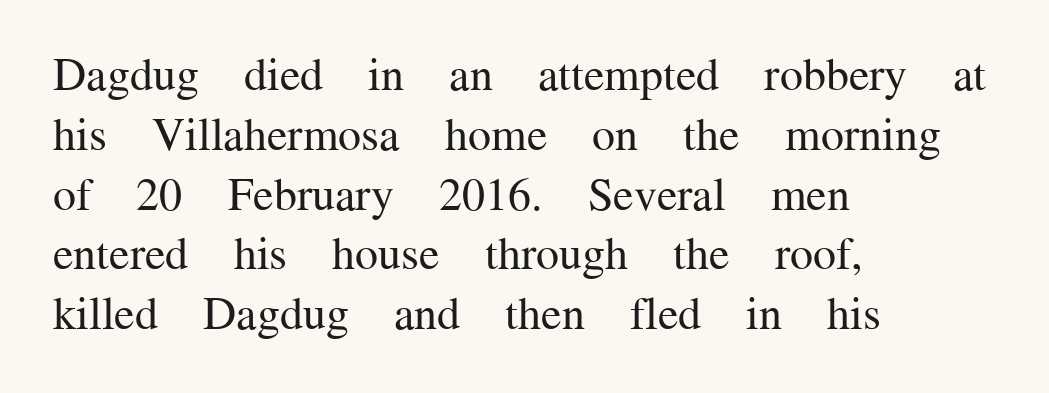
Typeset ragged right — the left edge is the straight one. Stroke terminals: seriffed. Is the letter spacing exaggerated? No — it looks like the ordinary default. The passage shown is not underscored anywhere. If you measured baseline to baseline, you'd find a middling distance.
